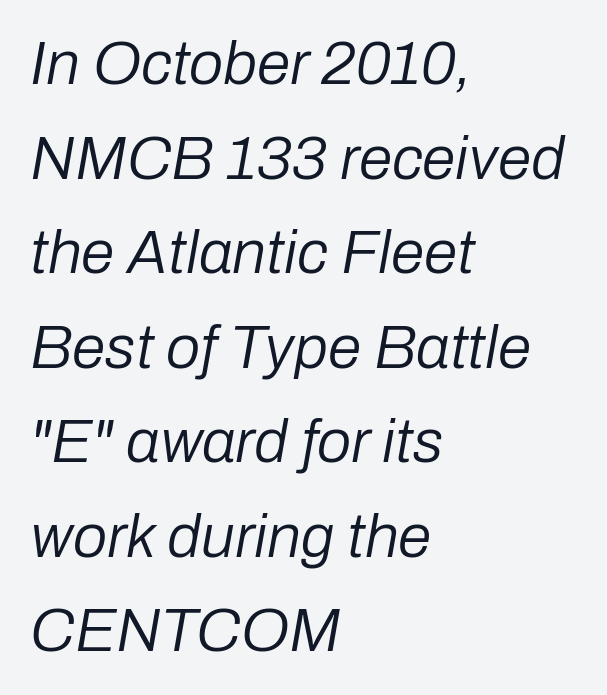
{"italic": "yes", "lean": "right", "slant_degrees": 10, "bold": "no", "weight": "regular", "width": "normal", "stroke_contrast": "low", "x_height": "medium", "monospaced": "no", "underline": "no", "align": "left", "line_spacing": "normal", "line_spacing_ratio": 1.55, "letter_spacing": "normal", "letter_spacing_em": 0.0, "glyph_px": 61}
